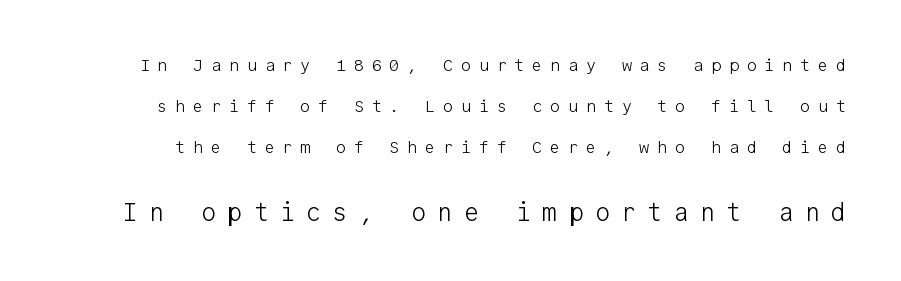
Q: Is the text bold? A: No.
Q: Is the text italic (slanted)? A: No, it is upright.
Q: Is the text underlined? A: No.
Q: Is the spacing between letters normal or unusually wide? A: Unusually wide.
Q: Is the spacing between lines tight, normal or loose? A: Loose.
Q: Which block of text is set in a larger size, the first (top) or the second (bottom)? A: The second (bottom) one.
